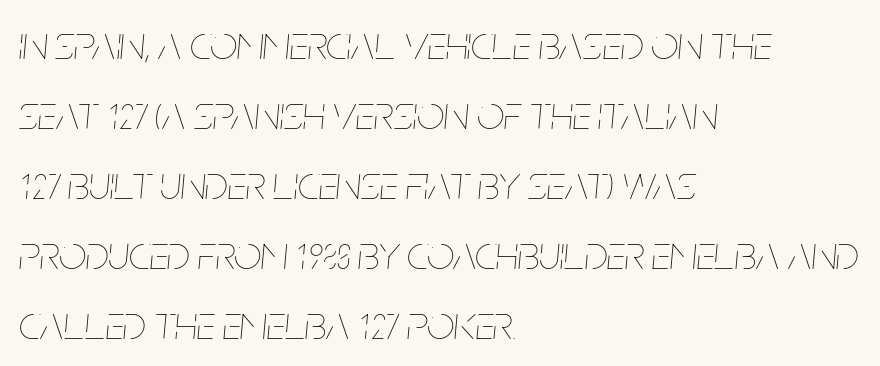
The image shows 48 px thin, condensed type, italic (leaning right); set left-aligned, normal line spacing (1.46x), normal letter spacing, not underlined; low stroke contrast and a large x-height.
